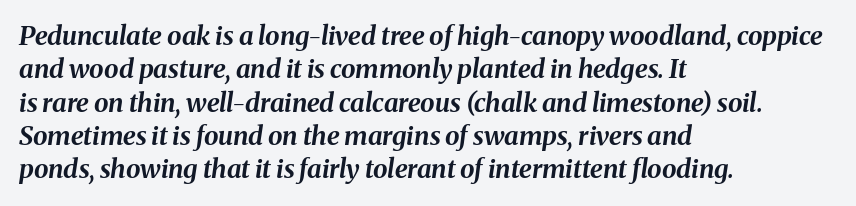
Q: Is the text bold? A: Yes.
Q: Is the text italic (slanted)? A: Yes, it leans right by about 8 degrees.
Q: Is the text underlined? A: No.
Q: How is the paragraph aligned? A: Left-aligned.
Q: Is the spacing between letters normal or unusually wide? A: Normal.
Q: Is the spacing between lines tight, normal or loose? A: Normal.
